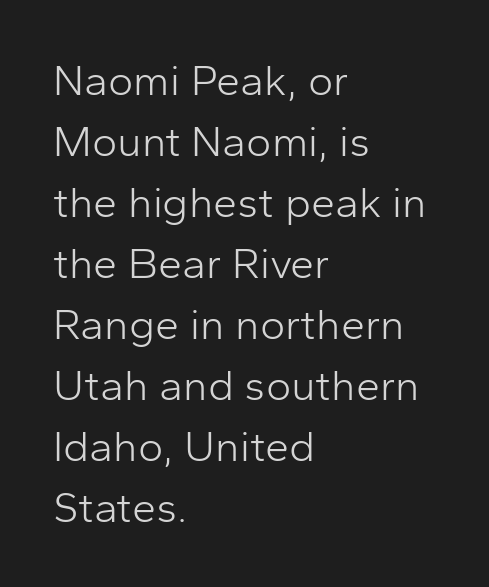
Q: Is the text bold? A: No.
Q: Is the text italic (slanted)? A: No, it is upright.
Q: Is the typeface a serif or a sans-serif typeface? A: Sans-serif.
Q: Is the text underlined? A: No.
Q: How is the paragraph aligned? A: Left-aligned.
Q: Is the spacing between letters normal or unusually wide? A: Normal.
Q: Is the spacing between lines tight, normal or loose? A: Normal.
Q: Width (condensed, normal, or wide)? A: Normal.
Q: Stroke contrast? A: Low.
Q: x-height? A: Medium.
Q: Monospaced? A: No.
